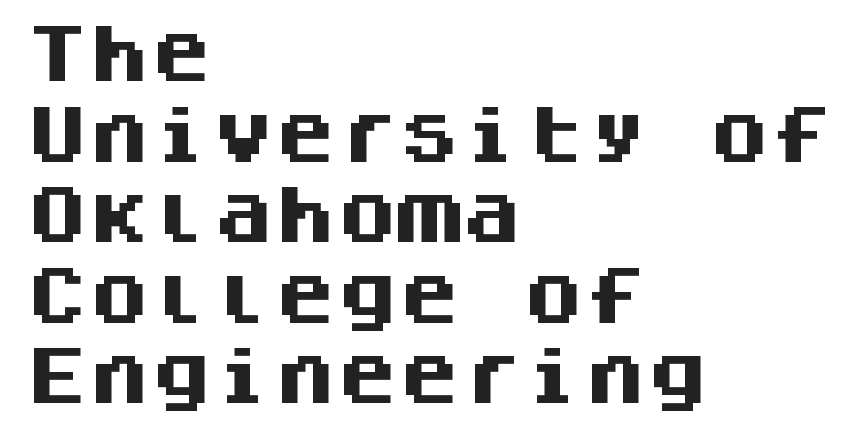
{"serif": "no", "italic": "no", "bold": "yes", "weight": "heavy", "width": "normal", "stroke_contrast": "medium", "x_height": "large", "monospaced": "yes", "underline": "no", "align": "left", "line_spacing": "normal", "line_spacing_ratio": 1.3, "letter_spacing": "normal", "letter_spacing_em": 0.0, "glyph_px": 62}
